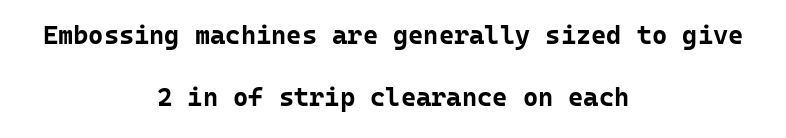
The image shows 26 px bold type, upright; set centered, loose line spacing (2.4x), normal letter spacing, not underlined.
